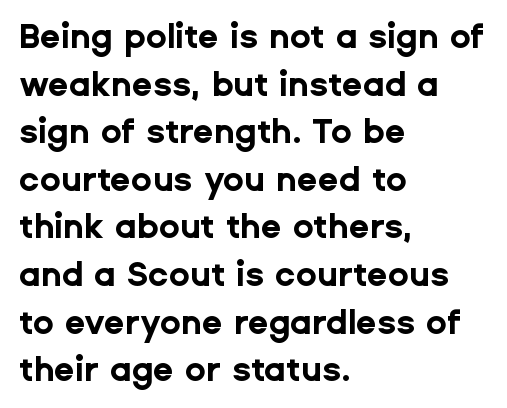
Spacing verdict: proportional, widths tailored to each character. Spacing between characters is what you'd get straight out of the box. Plenty of ink on the page — the face is bold. The typeface chosen for these lines omits serifs. The rows are spaced the way most documents space them. The rag falls on the right side of this text block.
